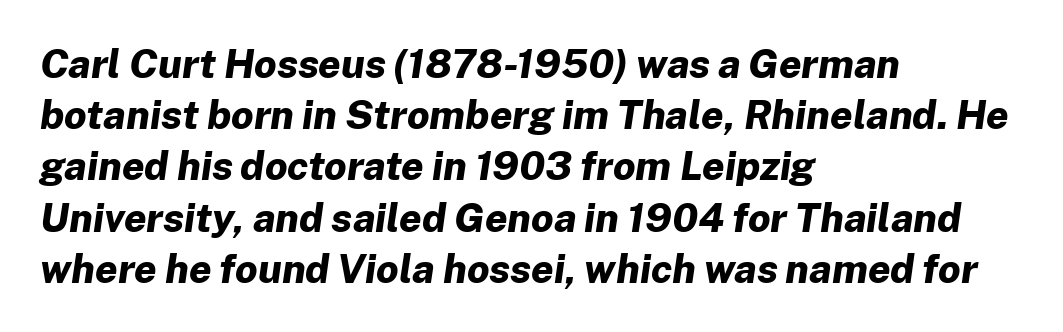
The image shows 40 px bold type, italic (leaning right); set left-aligned, normal line spacing (1.28x), normal letter spacing, not underlined; low stroke contrast and a medium x-height.
